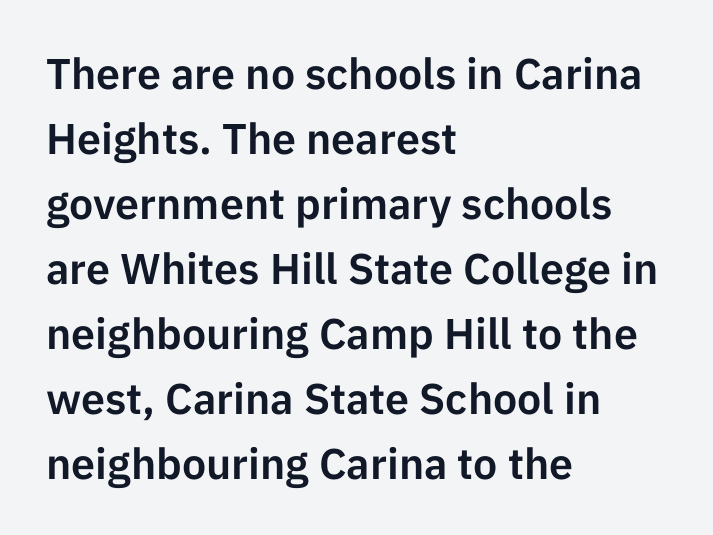
{"serif": "no", "italic": "no", "width": "normal", "stroke_contrast": "low", "x_height": "medium", "monospaced": "no", "underline": "no", "align": "left", "line_spacing": "normal", "line_spacing_ratio": 1.51, "letter_spacing": "normal", "letter_spacing_em": 0.0, "glyph_px": 43}
